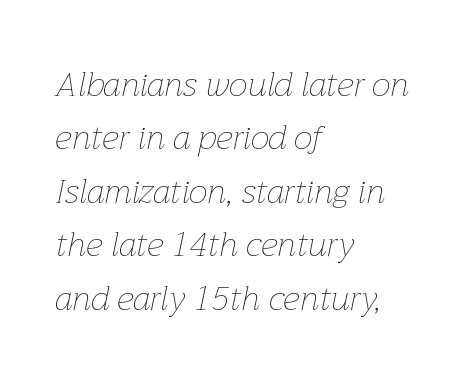
{"italic": "yes", "lean": "right", "slant_degrees": 12, "bold": "no", "weight": "thin", "width": "normal", "stroke_contrast": "low", "x_height": "medium", "monospaced": "no", "underline": "no", "align": "left", "line_spacing": "normal", "line_spacing_ratio": 1.57, "letter_spacing": "normal", "letter_spacing_em": 0.0, "glyph_px": 34}
